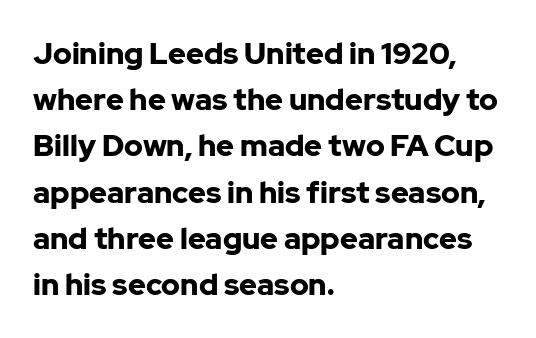
In terms of letterform style, serifs are entirely absent. Only glyphs here, with clear space below each row. Summary of weight: heavy, a full bold. The lettering stays uniformly vertical, giving the passage a roman look. Spacing verdict: proportional, widths tailored to each character.
